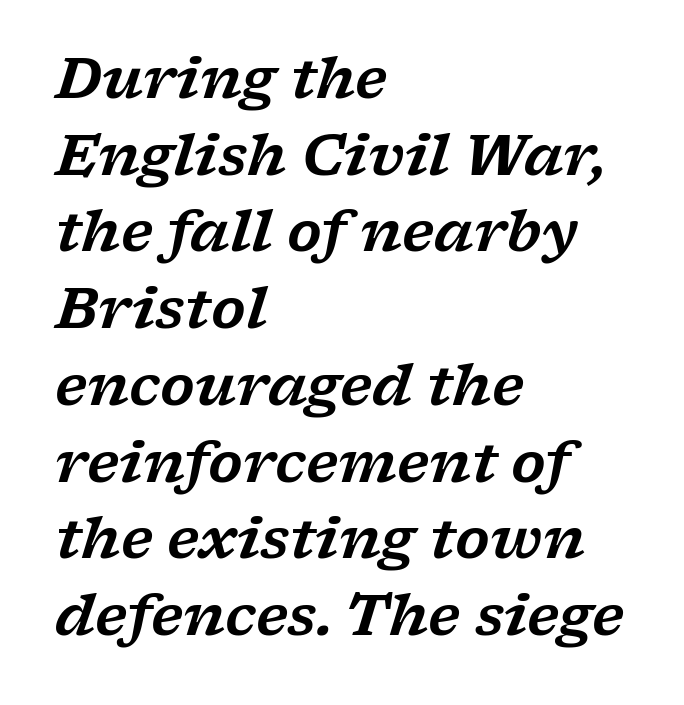
Q: Is the text italic (slanted)? A: Yes, it leans right by about 17 degrees.
Q: Is the typeface a serif or a sans-serif typeface? A: Serif.
Q: Is the text underlined? A: No.
Q: How is the paragraph aligned? A: Left-aligned.
Q: Is the spacing between letters normal or unusually wide? A: Normal.
Q: Is the spacing between lines tight, normal or loose? A: Normal.
Q: Width (condensed, normal, or wide)? A: Wide.
Q: Stroke contrast? A: Low.
Q: x-height? A: Medium.
Q: Monospaced? A: No.
